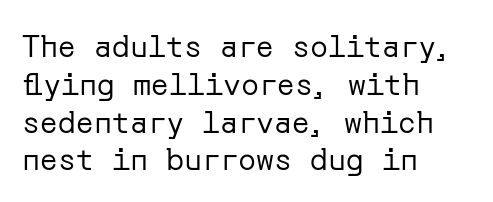
Q: Is the text bold? A: No.
Q: Is the text italic (slanted)? A: No, it is upright.
Q: Is the typeface a serif or a sans-serif typeface? A: Sans-serif.
Q: Is the text underlined? A: No.
Q: How is the paragraph aligned? A: Left-aligned.
Q: Is the spacing between letters normal or unusually wide? A: Normal.
Q: Is the spacing between lines tight, normal or loose? A: Normal.
Q: Width (condensed, normal, or wide)? A: Normal.
Q: Stroke contrast? A: Low.
Q: x-height? A: Medium.
